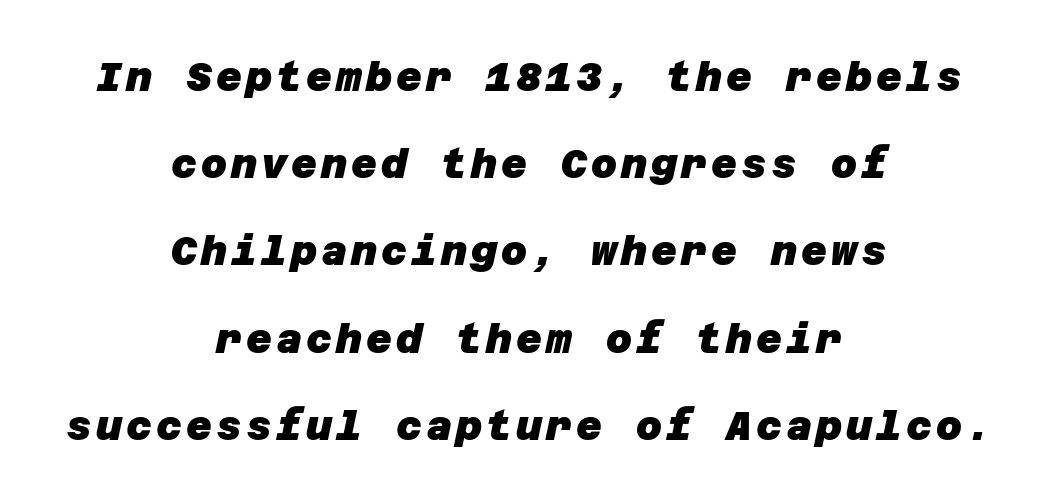
{"serif": "no", "bold": "yes", "weight": "heavy", "width": "normal", "stroke_contrast": "low", "x_height": "large", "underline": "no", "align": "center", "line_spacing": "loose", "line_spacing_ratio": 2.18, "glyph_px": 40}
